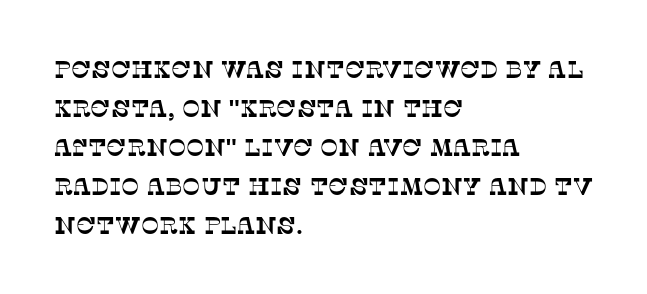
Teacher's note: observe the even left margin — that is flush-left alignment. Check the space under the baseline: it is left empty. The block of text has a typical density, with ordinary space between rows. Default kerning and tracking; the words read as compact shapes.
